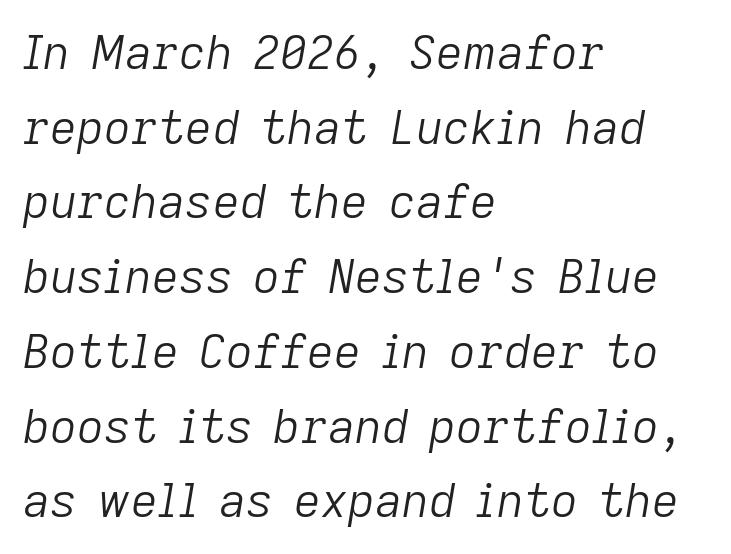
Stem width sits at or under what a default text font uses. A typesetter would mark this as italic. Spacing between characters is what you'd get straight out of the box. A clean baseline with only descenders dipping below it.
